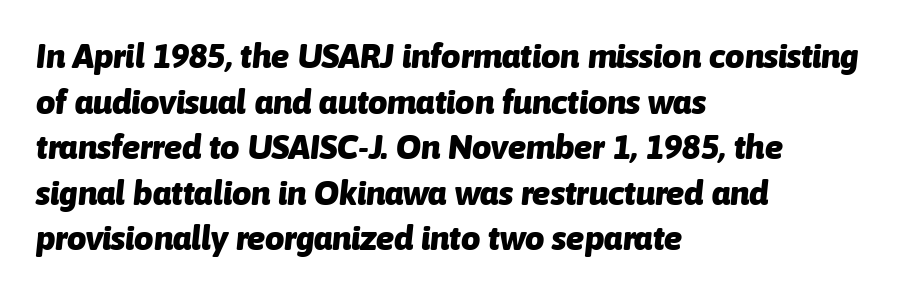
The rendering keeps characters at their native spacing. Regarding leading, the lines here are spaced in the standard way. A typesetter would call this proportional, since set widths differ per character. Any mark beneath the type? The region is blank.
